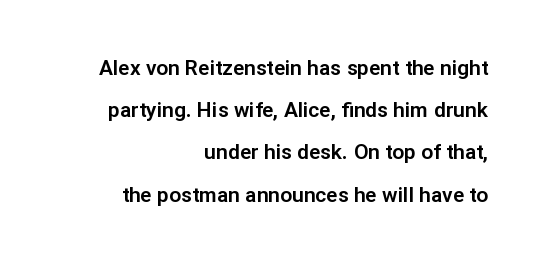
{"italic": "no", "underline": "no", "align": "right", "line_spacing": "loose", "line_spacing_ratio": 2.01, "letter_spacing": "normal", "letter_spacing_em": 0.0, "glyph_px": 21}
